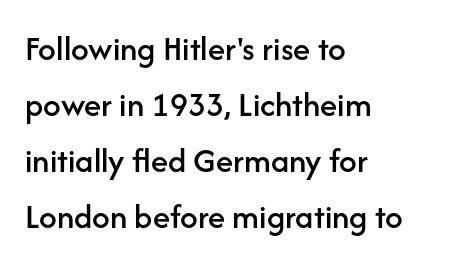
Q: Is the text italic (slanted)? A: No, it is upright.
Q: Is the typeface a serif or a sans-serif typeface? A: Sans-serif.
Q: Is the text underlined? A: No.
Q: How is the paragraph aligned? A: Left-aligned.
Q: Is the spacing between letters normal or unusually wide? A: Normal.
Q: Is the spacing between lines tight, normal or loose? A: Normal.
Q: Width (condensed, normal, or wide)? A: Normal.
Q: Stroke contrast? A: Low.
Q: x-height? A: Medium.
Q: Monospaced? A: No.
